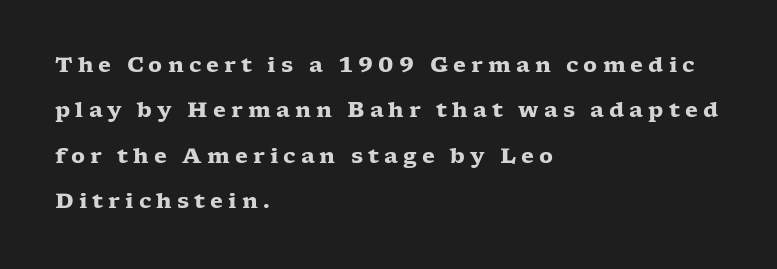
Q: Is the text bold? A: Yes.
Q: Is the text italic (slanted)? A: No, it is upright.
Q: Is the text underlined? A: No.
Q: How is the paragraph aligned? A: Left-aligned.
Q: Is the spacing between letters normal or unusually wide? A: Unusually wide.
Q: Is the spacing between lines tight, normal or loose? A: Loose.
